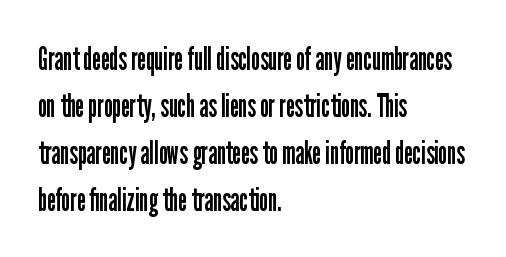
{"serif": "no", "italic": "no", "bold": "no", "weight": "regular", "width": "condensed", "stroke_contrast": "low", "x_height": "medium", "monospaced": "no", "underline": "no", "align": "left", "line_spacing": "normal", "line_spacing_ratio": 1.42, "letter_spacing": "normal", "letter_spacing_em": 0.0, "glyph_px": 33}
